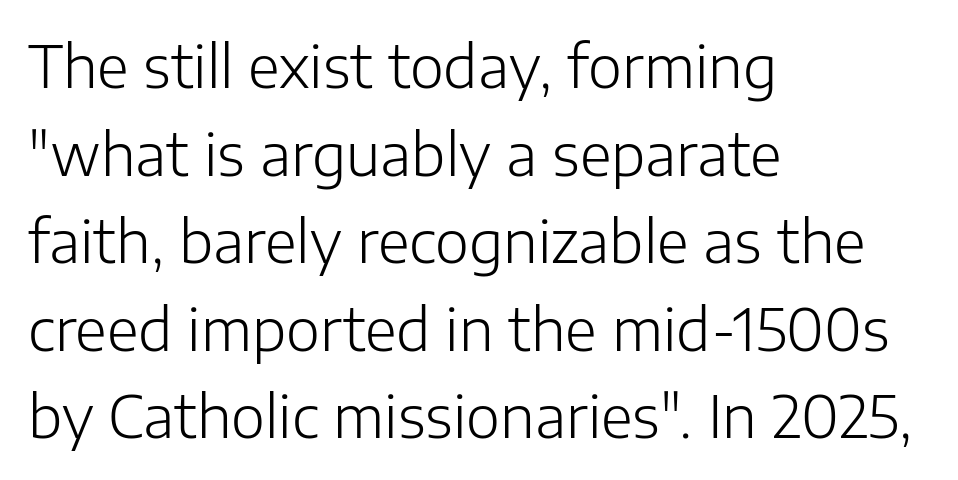
Q: Is the text bold? A: No.
Q: Is the text italic (slanted)? A: No, it is upright.
Q: Is the typeface a serif or a sans-serif typeface? A: Sans-serif.
Q: Is the text underlined? A: No.
Q: How is the paragraph aligned? A: Left-aligned.
Q: Is the spacing between letters normal or unusually wide? A: Normal.
Q: Is the spacing between lines tight, normal or loose? A: Normal.
Q: Width (condensed, normal, or wide)? A: Normal.
Q: Stroke contrast? A: Low.
Q: x-height? A: Medium.
Q: Monospaced? A: No.
